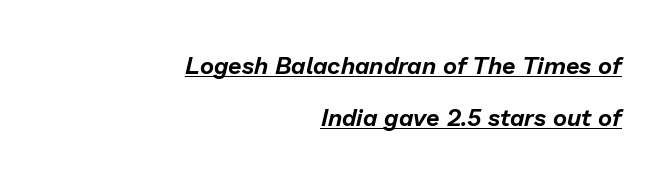
The face used here has a pronounced slope to its letters. Glance below the letters and you will spot a drawn line. The lines are spread far apart with generous leading. The letterforms sit shoulder to shoulder at normal distance.
